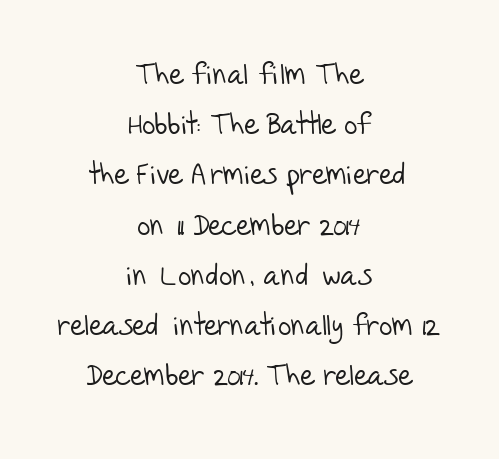
The image shows 29 px light sans-serif type; set centered, line spacing 1.73x, normal letter spacing, not underlined; low stroke contrast and a large x-height.
